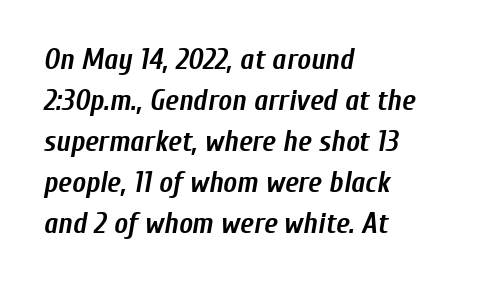
The face used here has the dense, thick strokes of a bold. A typesetter would call this leading conventional body-copy spacing. Decoration check: the copy has no underline. Quick note: italic. Each letter keeps its own natural width here, so spacing adapts to shape.
